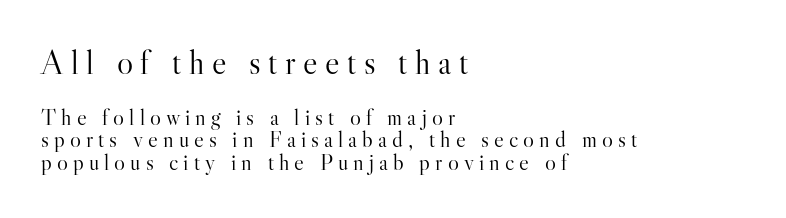
Q: Is the text bold? A: No.
Q: Is the text italic (slanted)? A: No, it is upright.
Q: Is the typeface a serif or a sans-serif typeface? A: Serif.
Q: Is the text underlined? A: No.
Q: How is the paragraph aligned? A: Left-aligned.
Q: Is the spacing between letters normal or unusually wide? A: Unusually wide.
Q: Is the spacing between lines tight, normal or loose? A: Tight.
Q: Which block of text is set in a larger size, the first (top) or the second (bottom)? A: The first (top) one.
Q: Width (condensed, normal, or wide)? A: Normal.
Q: Stroke contrast? A: High.
Q: x-height? A: Small.
Q: Monospaced? A: No.
